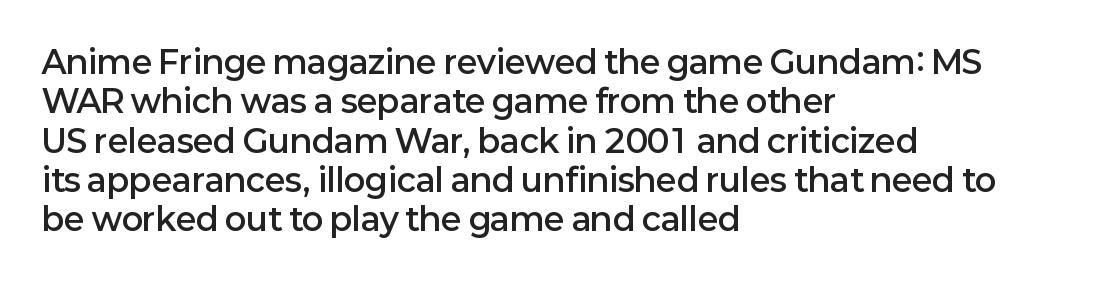
The image shows 32 px semibold sans-serif type, upright; set left-aligned, line spacing 1.23x, normal letter spacing, not underlined; low stroke contrast and a medium x-height.
